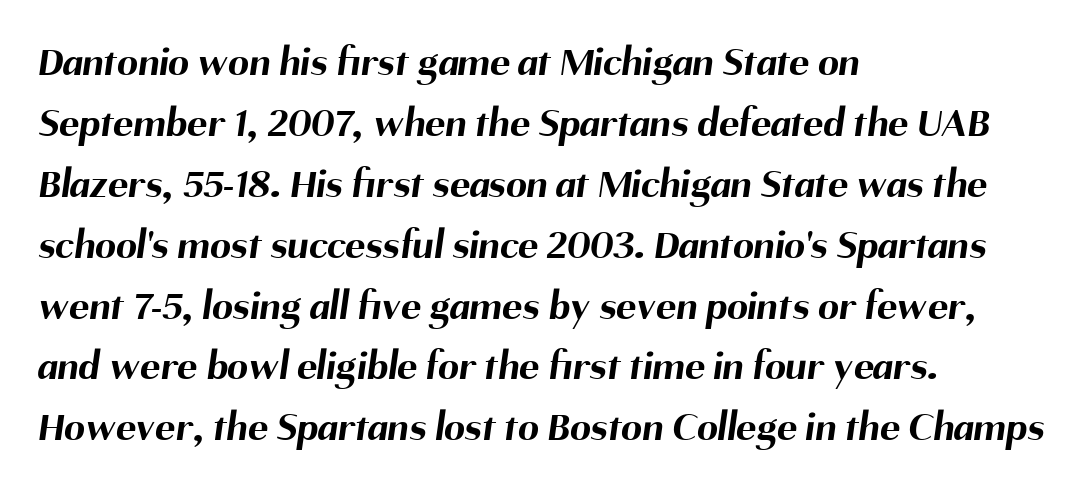
{"serif": "no", "bold": "yes", "weight": "bold", "width": "normal", "stroke_contrast": "medium", "x_height": "medium", "monospaced": "no", "underline": "no", "align": "left", "line_spacing": "normal", "line_spacing_ratio": 1.45, "letter_spacing": "normal", "letter_spacing_em": 0.0, "glyph_px": 42}
